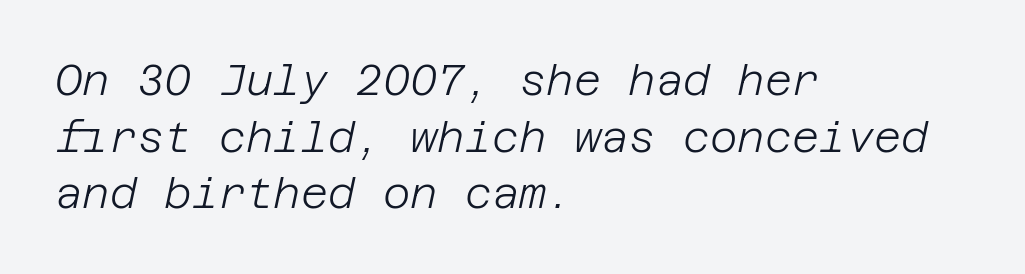
You could call the tracking neutral — neither tight nor loose. Honestly, the row spacing looks completely unremarkable. The weight tops out at a normal text grade. Observe the lean: these are italic letterforms. Which margin do the lines hug? The left one — the right edge is uneven.
